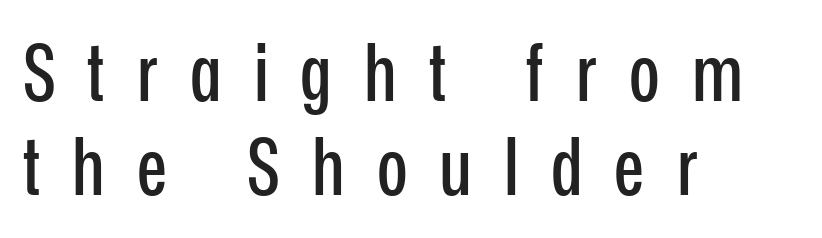
The string is rendered with underlining switched off. The typography opts for an upright posture over an oblique one. Each word looks stretched out because of the extra space between its letters. The typesetter chose a ragged-right arrangement here. Grotesque or geometric, the face here clearly has no serifs. These lines are rendered in a variable-pitch font.
